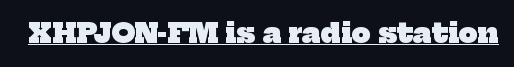
Q: Is the text bold? A: Yes.
Q: Is the text underlined? A: Yes.
Q: Is the spacing between letters normal or unusually wide? A: Normal.
